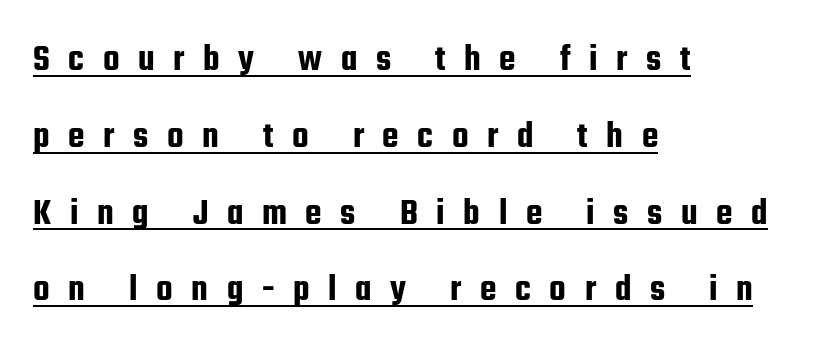
{"serif": "no", "italic": "no", "width": "condensed", "stroke_contrast": "low", "x_height": "medium", "monospaced": "no", "underline": "yes", "align": "left", "line_spacing": "loose", "line_spacing_ratio": 2.02, "letter_spacing": "wide", "letter_spacing_em": 0.49, "glyph_px": 38}
